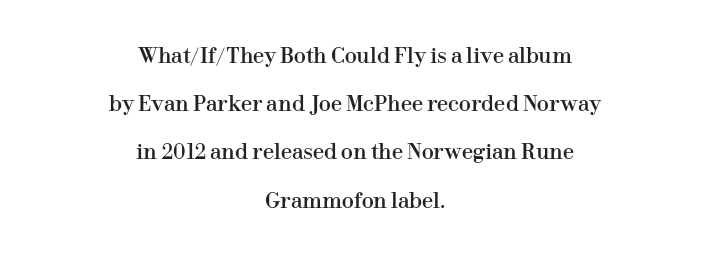
Q: Is the text italic (slanted)? A: No, it is upright.
Q: Is the text underlined? A: No.
Q: How is the paragraph aligned? A: Centered.
Q: Is the spacing between letters normal or unusually wide? A: Normal.
Q: Is the spacing between lines tight, normal or loose? A: Loose.
